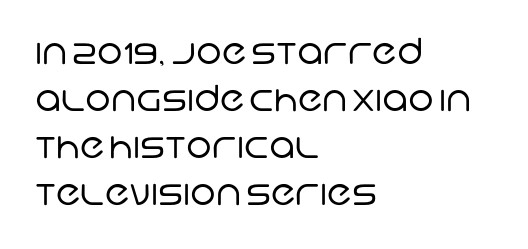
The image shows 36 px regular-weight sans-serif type; set left-aligned, normal line spacing (1.31x), normal letter spacing, not underlined; low stroke contrast and a large x-height.
